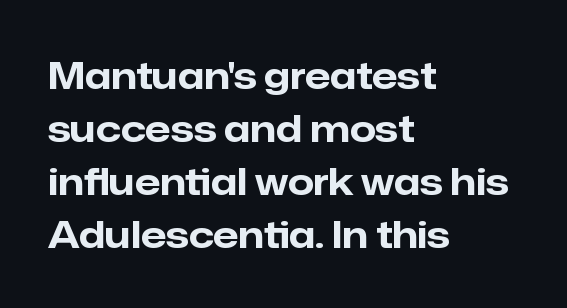
The image shows 37 px bold sans-serif type, upright; set left-aligned, normal line spacing (1.43x), normal letter spacing, not underlined; low stroke contrast and a medium x-height.
